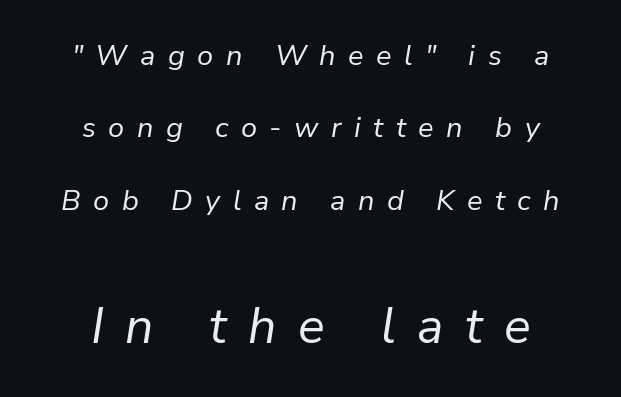
Bare-footed words on every line. Inter-character spacing is expanded well beyond the font's built-in metrics. The more generous point size was reserved for the lower chunk. The font is comparable to plain body text, perhaps lighter.
